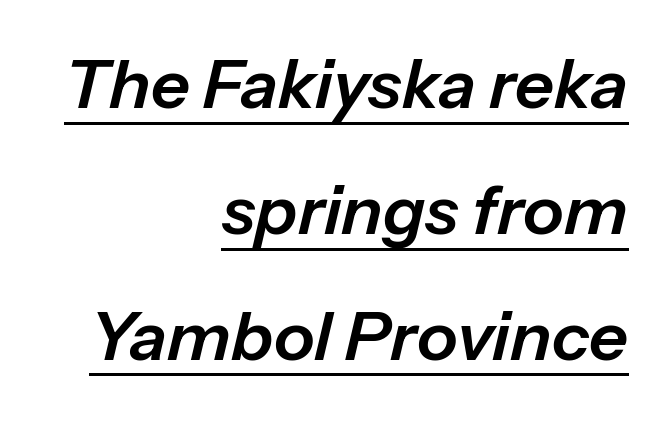
{"italic": "yes", "lean": "right", "slant_degrees": 13, "width": "normal", "stroke_contrast": "low", "x_height": "medium", "monospaced": "no", "underline": "yes", "align": "right", "line_spacing_ratio": 1.85, "letter_spacing": "normal", "letter_spacing_em": 0.0, "glyph_px": 68}
